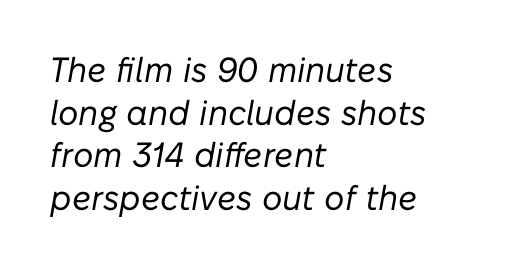
The image shows 35 px regular-weight type, italic (leaning right); set left-aligned, line spacing 1.22x, normal letter spacing, not underlined; low stroke contrast and a medium x-height.
